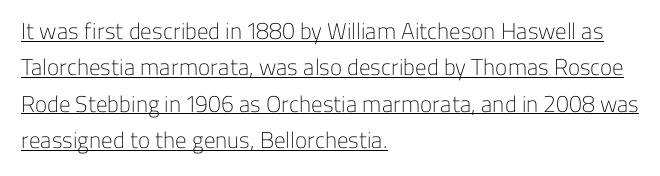
The image shows 23 px text type, upright; set left-aligned, normal line spacing (1.58x), normal letter spacing, underlined.
